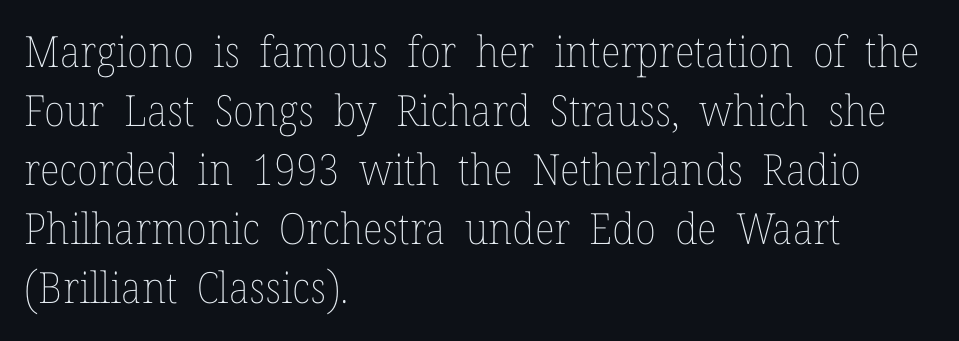
{"italic": "no", "bold": "no", "weight": "thin", "width": "normal", "stroke_contrast": "low", "x_height": "medium", "monospaced": "no", "underline": "no", "align": "left", "line_spacing": "normal", "line_spacing_ratio": 1.37, "letter_spacing": "normal", "letter_spacing_em": 0.0, "glyph_px": 43}
